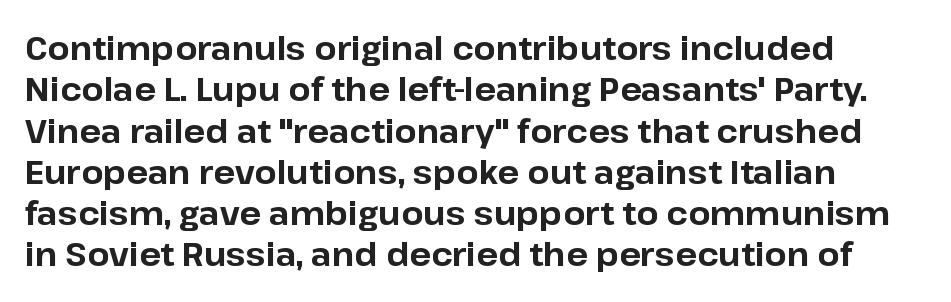
Q: Is the text bold? A: Yes.
Q: Is the text italic (slanted)? A: No, it is upright.
Q: Is the typeface a serif or a sans-serif typeface? A: Sans-serif.
Q: Is the text underlined? A: No.
Q: How is the paragraph aligned? A: Left-aligned.
Q: Is the spacing between letters normal or unusually wide? A: Normal.
Q: Is the spacing between lines tight, normal or loose? A: Normal.
Q: Width (condensed, normal, or wide)? A: Normal.
Q: Stroke contrast? A: Low.
Q: x-height? A: Medium.
Q: Monospaced? A: No.
